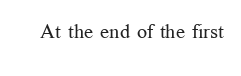
Q: Is the text bold? A: No.
Q: Is the text italic (slanted)? A: No, it is upright.
Q: Is the text underlined? A: No.
Q: Is the spacing between letters normal or unusually wide? A: Normal.
